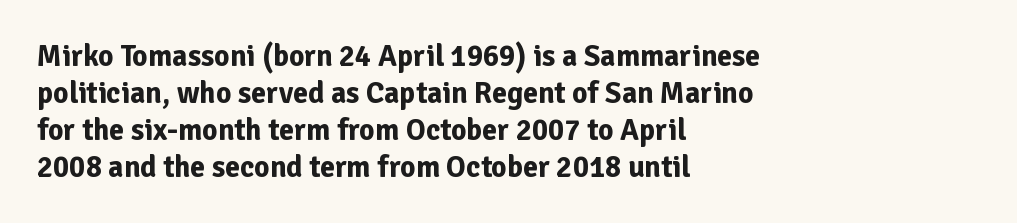
The image shows 30 px bold sans-serif type, upright; set left-aligned, line spacing 1.23x, normal letter spacing, not underlined; low stroke contrast and a medium x-height.
